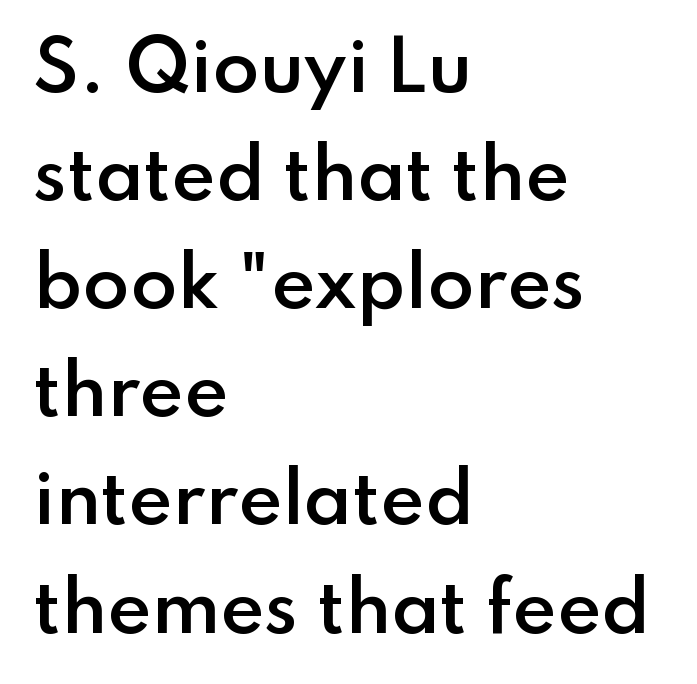
Q: Is the text bold? A: Semi-bold.
Q: Is the text italic (slanted)? A: No, it is upright.
Q: Is the typeface a serif or a sans-serif typeface? A: Sans-serif.
Q: Is the text underlined? A: No.
Q: How is the paragraph aligned? A: Left-aligned.
Q: Is the spacing between letters normal or unusually wide? A: Normal.
Q: Is the spacing between lines tight, normal or loose? A: Normal.
Q: Width (condensed, normal, or wide)? A: Normal.
Q: Stroke contrast? A: Low.
Q: x-height? A: Small.
Q: Monospaced? A: No.
